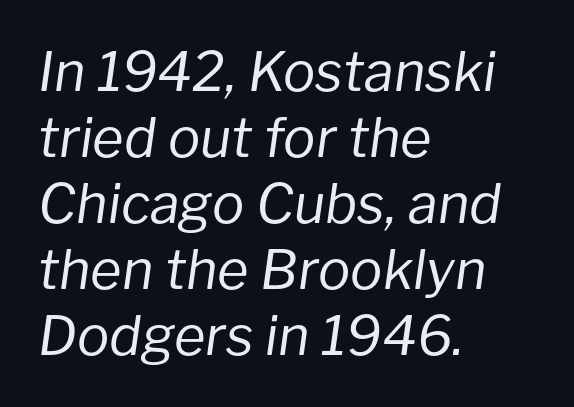
The space beneath each line is pristine and unruled. Counters stay open thanks to moderate or lighter strokes. This sample uses plain, unmodified letter spacing. The face used here has a pronounced slope to its letters. Compared with a centered layout, this one pins lines to the left instead. The letters advance in unequal steps, a hallmark of proportional type.
